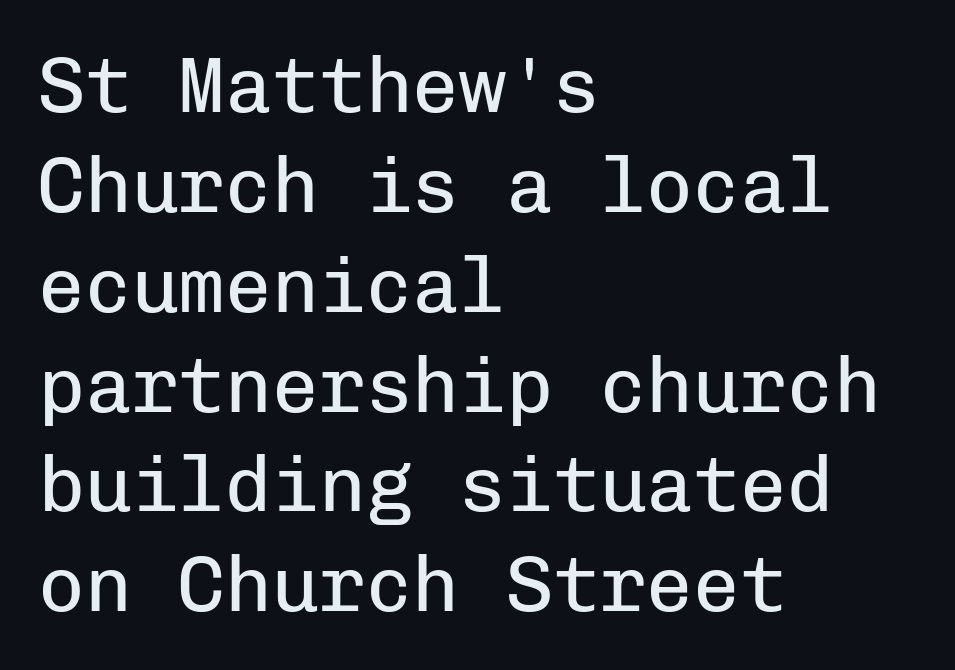
This sample uses an upright cut, with every glyph sitting square on the baseline. Short and long lines alike share a common starting point at left. Every character here occupies the same horizontal width, giving the sample a typewriter-like rhythm. The passage shown stacks its lines at a standard gap. The font sits on the lighter half of the weight spectrum, regular included.
